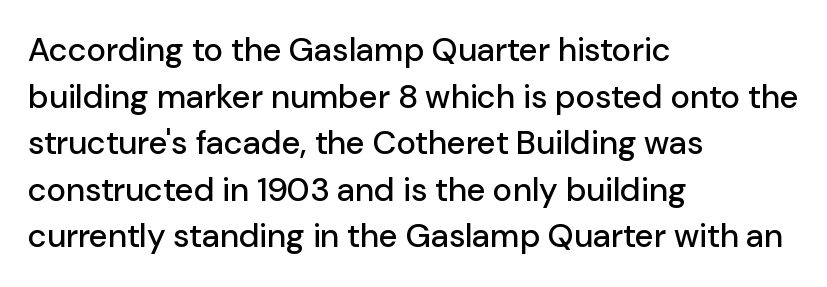
Q: Is the text italic (slanted)? A: No, it is upright.
Q: Is the typeface a serif or a sans-serif typeface? A: Sans-serif.
Q: Is the text underlined? A: No.
Q: How is the paragraph aligned? A: Left-aligned.
Q: Is the spacing between letters normal or unusually wide? A: Normal.
Q: Is the spacing between lines tight, normal or loose? A: Normal.
Q: Width (condensed, normal, or wide)? A: Normal.
Q: Stroke contrast? A: Low.
Q: x-height? A: Medium.
Q: Monospaced? A: No.
